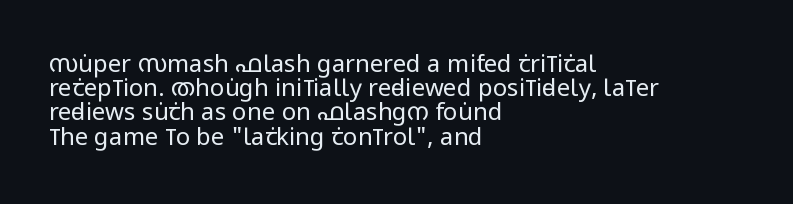
{"italic": "no", "bold": "no", "underline": "no", "align": "left", "line_spacing": "tight", "line_spacing_ratio": 1.01, "letter_spacing": "normal", "letter_spacing_em": 0.0, "glyph_px": 24}
